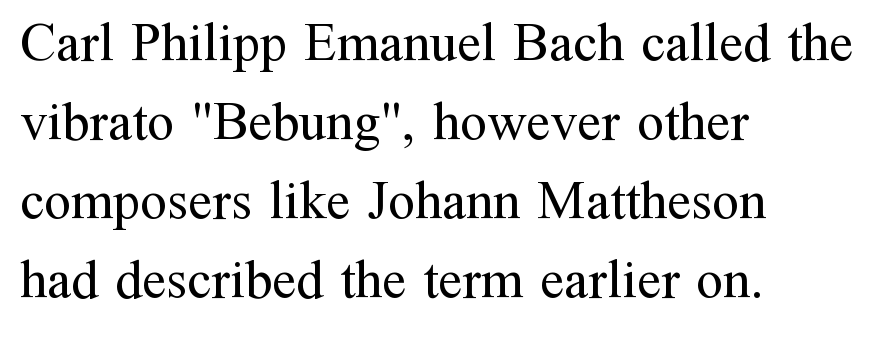
In terms of posture, this sample is upright. A typesetter would call this proportional, since set widths differ per character. Successive baselines arrive at the customary interval. Glance below the letters and you will spot only blank space.
